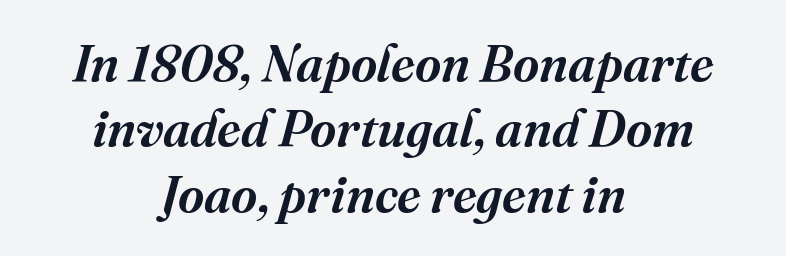
{"serif": "yes", "italic": "yes", "lean": "right", "slant_degrees": 16, "width": "normal", "stroke_contrast": "medium", "x_height": "medium", "monospaced": "no", "underline": "no", "align": "center", "line_spacing": "normal", "line_spacing_ratio": 1.28, "letter_spacing": "normal", "letter_spacing_em": 0.0, "glyph_px": 51}
